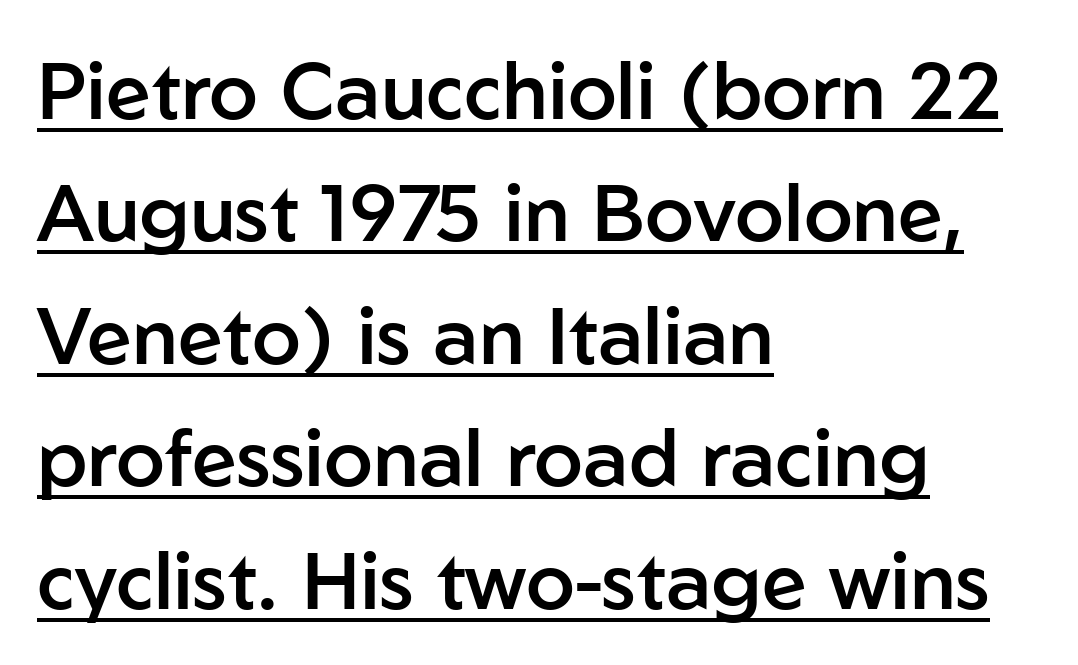
To sum up the face: it is a sans, with no serifs. Observe the ordinary spacing: letters are neighbours, not strangers. You could not count columns in this text — the font is proportionally spaced. Whoever set this chose a conventional vertical rhythm. The axis of the letterforms is exactly vertical.
